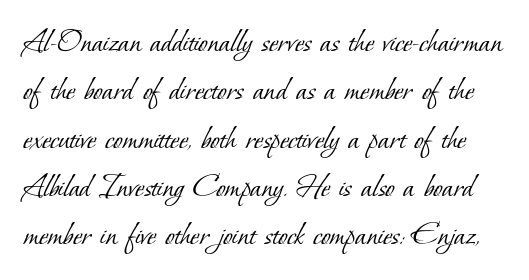
{"serif": "yes", "bold": "no", "weight": "light", "width": "normal", "stroke_contrast": "low", "x_height": "small", "monospaced": "no", "underline": "no", "line_spacing": "normal", "line_spacing_ratio": 1.42, "letter_spacing": "normal", "letter_spacing_em": 0.0, "glyph_px": 34}
